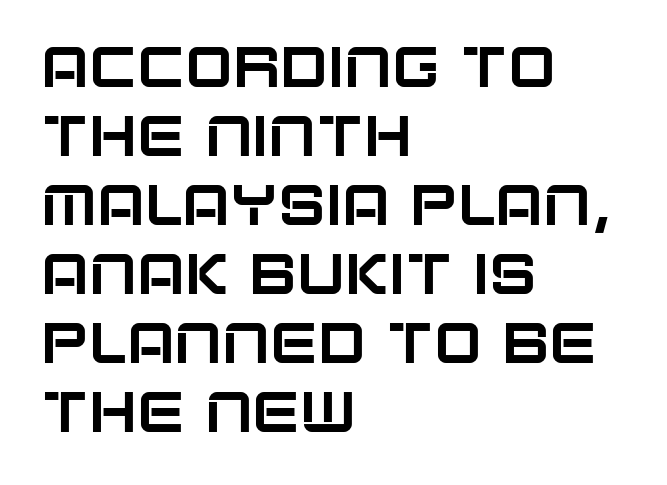
The image shows 57 px sans-serif type, upright; set left-aligned, line spacing 1.21x, normal letter spacing, not underlined; low stroke contrast and a large x-height.
